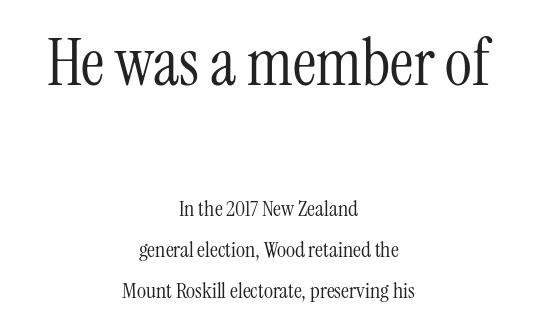
The image shows 65 px light, condensed serif type, upright; set centered, line spacing 1.87x, normal letter spacing, not underlined; the first (top) block is 2.95x larger; medium stroke contrast and a medium x-height.
